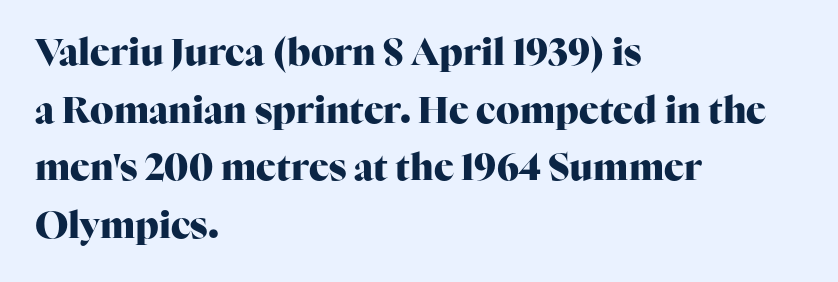
{"serif": "yes", "italic": "no", "bold": "yes", "weight": "heavy", "width": "normal", "stroke_contrast": "high", "x_height": "medium", "monospaced": "no", "underline": "no", "align": "left", "line_spacing": "normal", "line_spacing_ratio": 1.56, "letter_spacing": "normal", "letter_spacing_em": 0.0, "glyph_px": 37}
